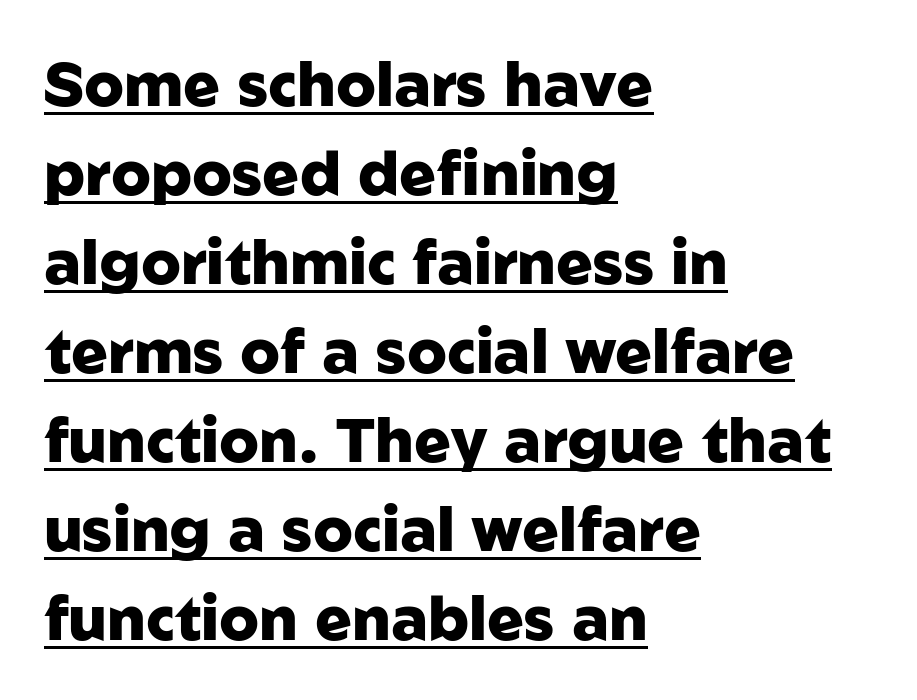
{"serif": "no", "italic": "no", "bold": "yes", "weight": "heavy", "width": "normal", "stroke_contrast": "low", "x_height": "medium", "monospaced": "no", "underline": "yes", "align": "left", "line_spacing": "normal", "line_spacing_ratio": 1.46, "letter_spacing": "normal", "letter_spacing_em": 0.0, "glyph_px": 61}
